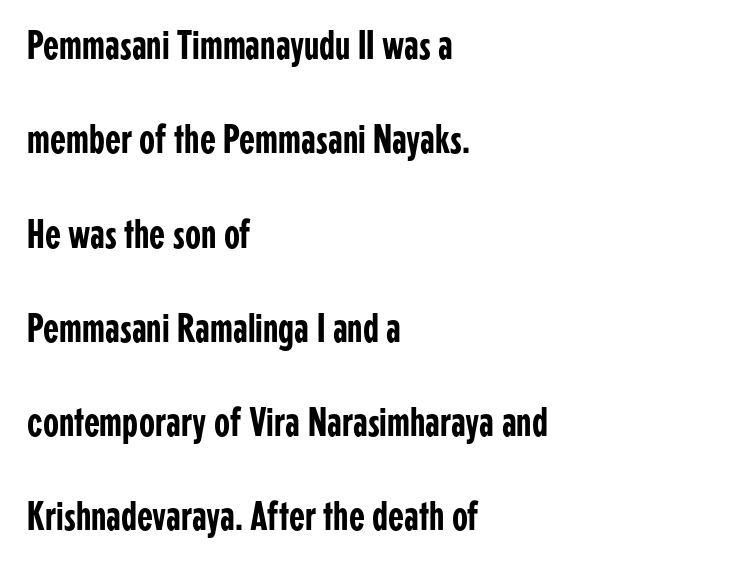
Think of a printed novel: that variable character pitch is what you see here. Every stem runs plumb, perpendicular to the baseline. Is there much room between lines? Yes — plenty of vertical air separates them. Caption: standard tracking, unaltered. Check the space under the baseline: it is left empty.
